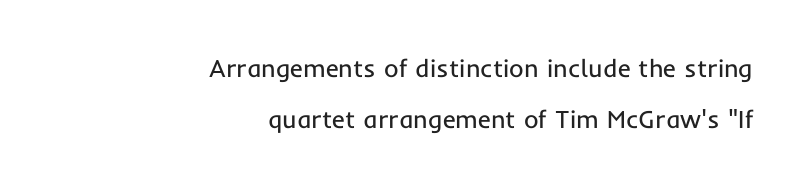
{"italic": "no", "bold": "no", "underline": "no", "align": "right", "line_spacing": "loose", "line_spacing_ratio": 2.03, "letter_spacing": "normal", "letter_spacing_em": 0.0, "glyph_px": 25}
